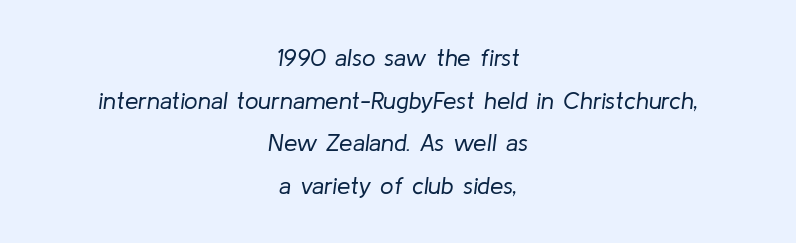
The image shows 24 px text type, italic (leaning right); set centered, line spacing 1.78x, normal letter spacing, not underlined.
